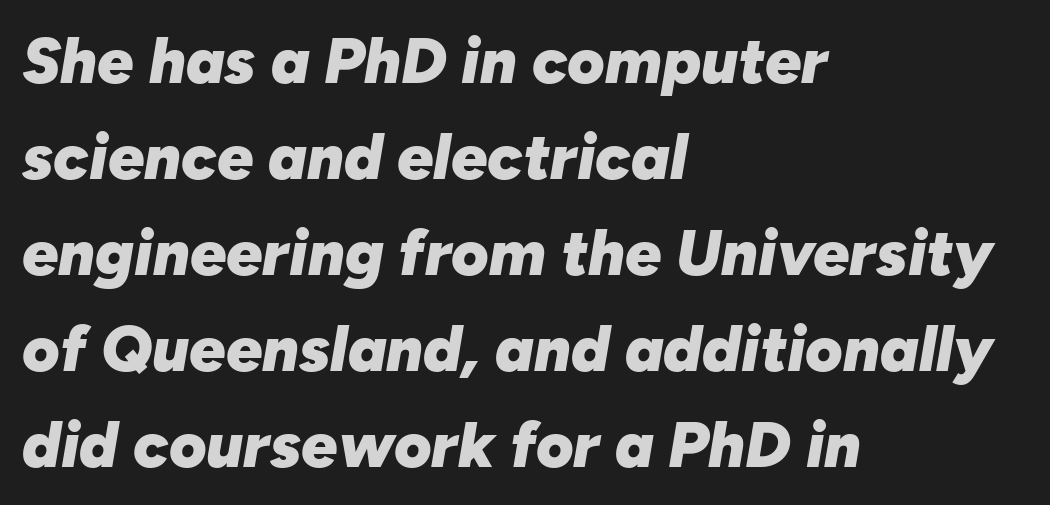
The rendering anchors every line to the left-hand side. Nobody drew a line under any word here. Compared with typical paragraphs, the rows here are spaced about the same. The passage shown is emphatically bold. Notice how the stems are inclined rather than vertical — that's the hallmark of italics. The rendering keeps characters at their native spacing.
